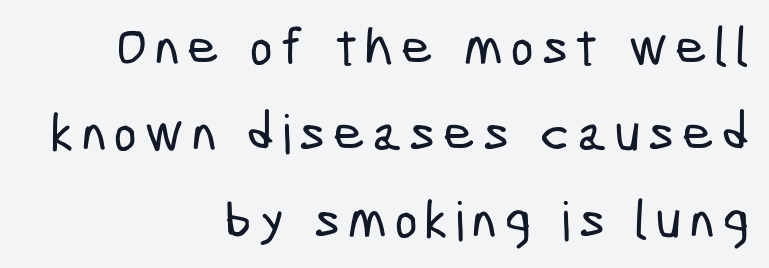
Q: Is the typeface a serif or a sans-serif typeface? A: Sans-serif.
Q: Is the text underlined? A: No.
Q: How is the paragraph aligned? A: Right-aligned.
Q: Is the spacing between lines tight, normal or loose? A: Normal.
Q: Width (condensed, normal, or wide)? A: Condensed.
Q: Stroke contrast? A: Low.
Q: x-height? A: Medium.
Q: Monospaced? A: No.
